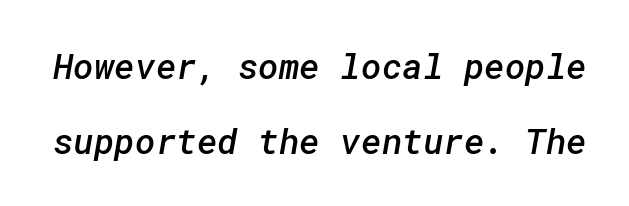
{"serif": "no", "bold": "semi", "weight": "semibold", "width": "normal", "stroke_contrast": "low", "x_height": "medium", "underline": "no", "line_spacing": "loose", "line_spacing_ratio": 2.13, "letter_spacing": "normal", "letter_spacing_em": 0.0, "glyph_px": 35}
